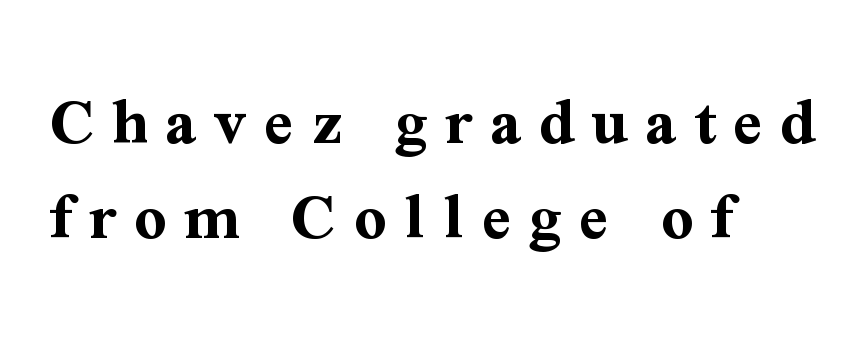
You could not count columns in this text — the font is proportionally spaced. The tracking reads as deliberately expanded to a designer's eye. This sample uses an upright cut, with every glyph sitting square on the baseline. Small tapered or slab feet sit at the stroke ends, so this counts as serif.
